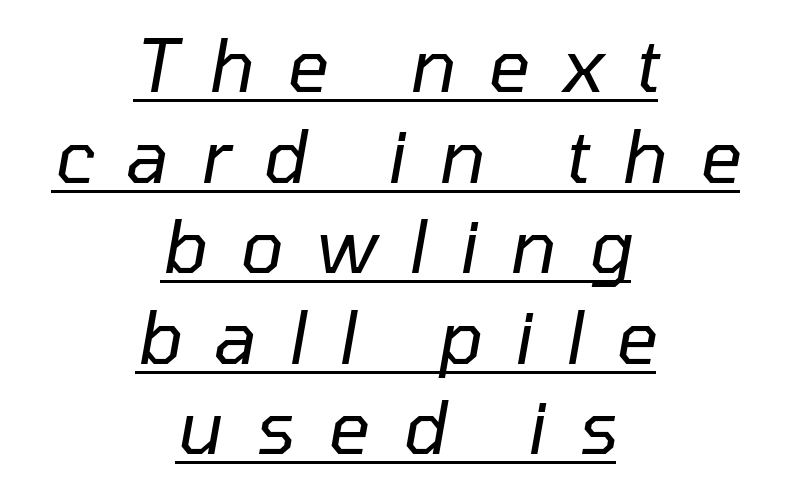
Q: Is the text bold? A: No.
Q: Is the text italic (slanted)? A: Yes, it leans right by about 10 degrees.
Q: Is the text underlined? A: Yes.
Q: How is the paragraph aligned? A: Centered.
Q: Is the spacing between letters normal or unusually wide? A: Unusually wide.
Q: Width (condensed, normal, or wide)? A: Normal.
Q: Stroke contrast? A: Low.
Q: x-height? A: Medium.
Q: Monospaced? A: No.
